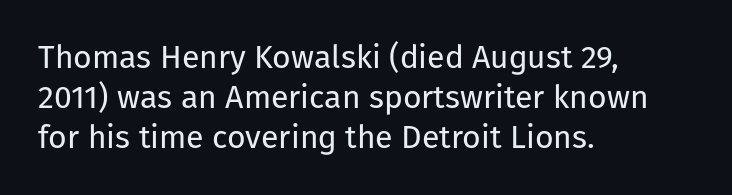
You could call the tracking neutral — neither tight nor loose. A sans-serif font was chosen for this passage. On a weight scale, this lands at 450 or below. Leading matches the norm, producing a regular column. Vertical strokes here are truly vertical. This sample has the flowing, uneven cadence of proportional lettering.
